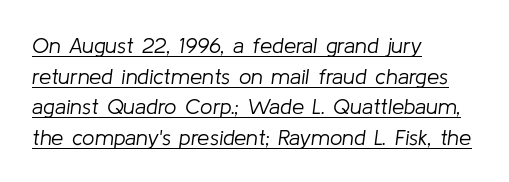
{"italic": "yes", "lean": "right", "slant_degrees": 8, "bold": "no", "underline": "yes", "align": "left", "line_spacing": "normal", "line_spacing_ratio": 1.39, "letter_spacing": "normal", "letter_spacing_em": 0.0, "glyph_px": 22}
